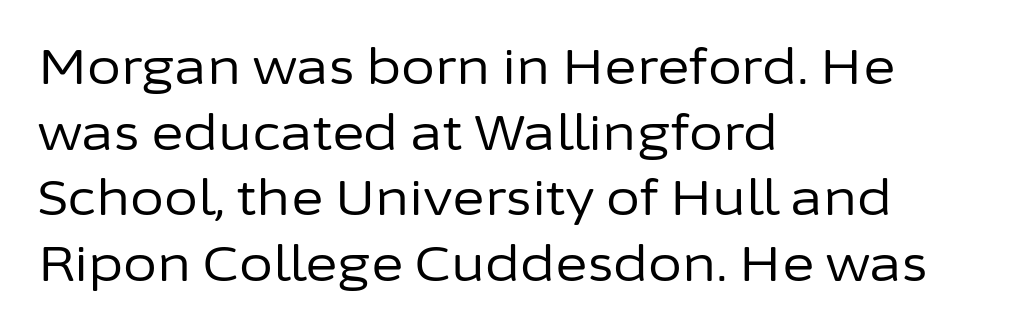
{"serif": "no", "italic": "no", "bold": "no", "weight": "regular", "width": "normal", "stroke_contrast": "low", "x_height": "medium", "monospaced": "no", "underline": "no", "align": "left", "line_spacing": "normal", "line_spacing_ratio": 1.34, "letter_spacing": "normal", "letter_spacing_em": 0.0, "glyph_px": 49}
